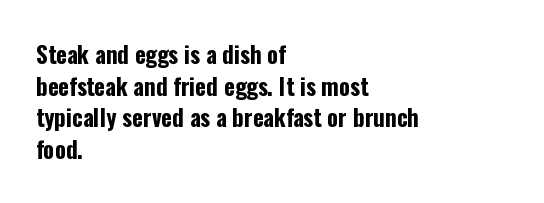
The image shows 23 px bold type, upright; set left-aligned, normal line spacing (1.38x), normal letter spacing, not underlined.
